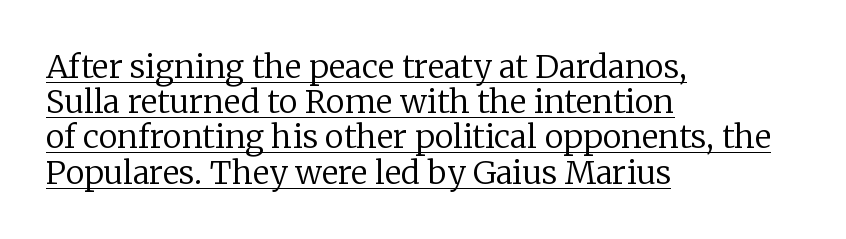
Each letter keeps its own natural width here, so spacing adapts to shape. A continuous stroke trails under the words, as in a hyperlink. This reads as an unemphasized weight, regular at the heaviest. A serif font was chosen for this passage.
